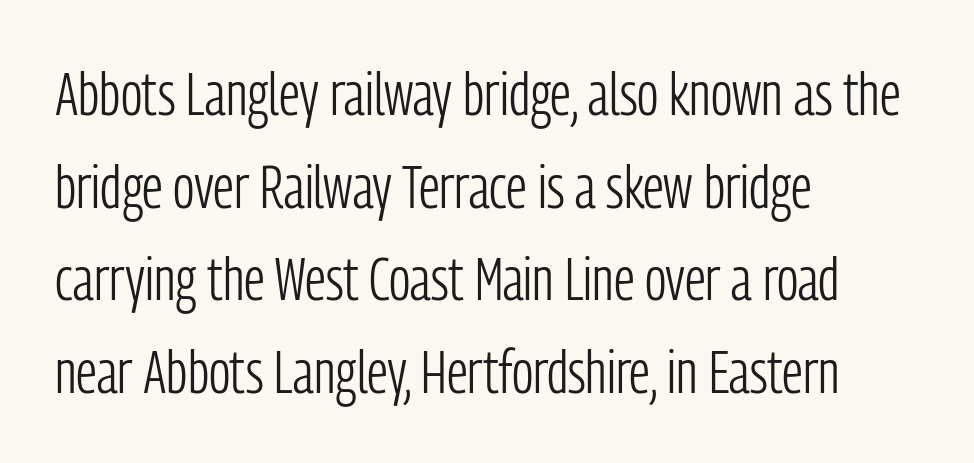
Is this a fixed-width face? No — the glyphs have proportional, varying widths. Descender tails drop into unmarked territory. Which margin do the lines hug? The left one — the right edge is uneven. Is there any slant? The stems are plumb.
